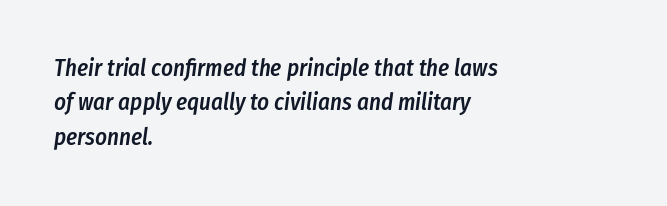
The image shows 23 px text type, italic (leaning right); set left-aligned, normal line spacing (1.5x), normal letter spacing, not underlined.
